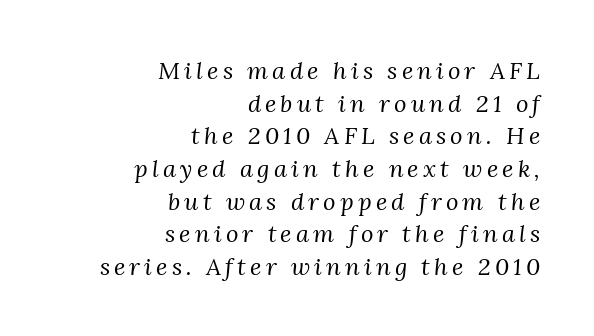
The image shows 24 px text type, italic (leaning right); set right-aligned, normal line spacing (1.36x), not underlined.
